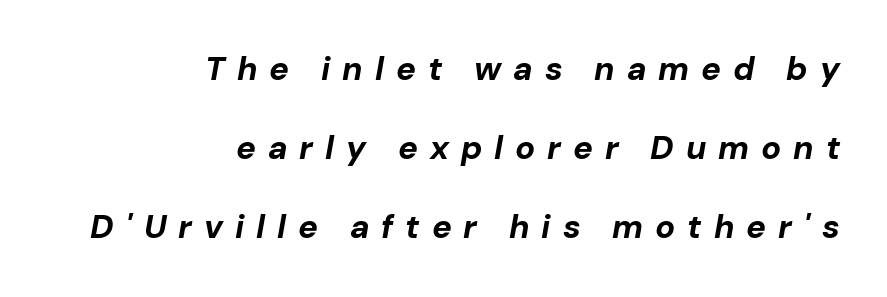
The image shows 33 px bold type, italic (leaning right); set right-aligned, loose line spacing (2.4x), unusually wide letter spacing (+0.36 em), not underlined; low stroke contrast and a medium x-height.
